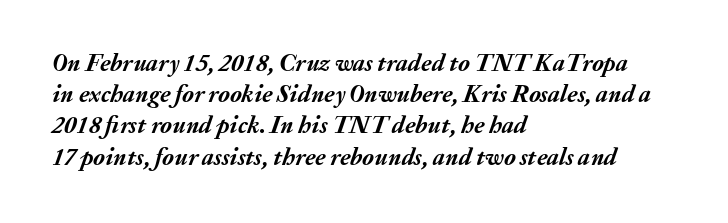
{"italic": "yes", "lean": "right", "slant_degrees": 20, "bold": "yes", "underline": "no", "align": "left", "line_spacing": "normal", "line_spacing_ratio": 1.3, "letter_spacing": "normal", "letter_spacing_em": 0.0, "glyph_px": 24}
